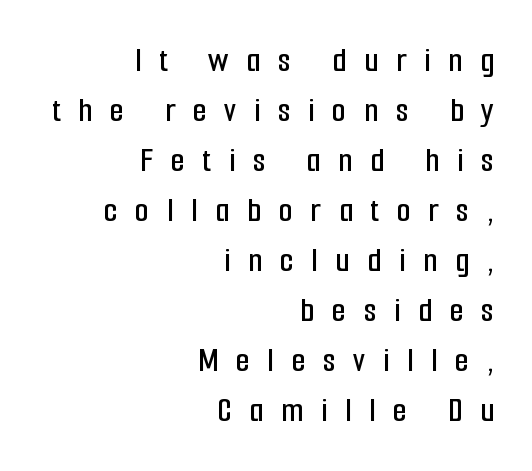
{"serif": "no", "italic": "no", "width": "condensed", "stroke_contrast": "low", "x_height": "medium", "monospaced": "no", "underline": "no", "align": "right", "line_spacing": "normal", "line_spacing_ratio": 1.39, "letter_spacing": "wide", "letter_spacing_em": 0.49, "glyph_px": 36}
